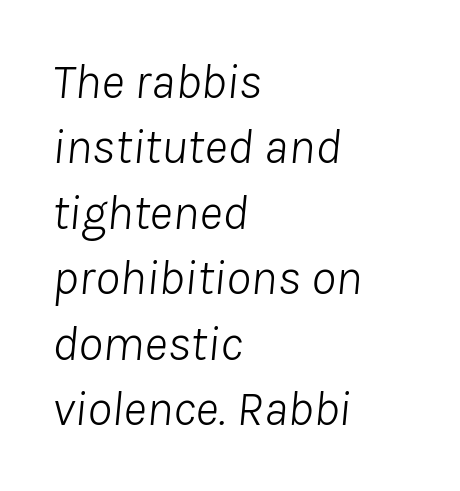
{"italic": "yes", "lean": "right", "slant_degrees": 8, "bold": "no", "weight": "light", "width": "normal", "stroke_contrast": "low", "x_height": "medium", "monospaced": "no", "underline": "no", "align": "left", "line_spacing": "normal", "line_spacing_ratio": 1.31, "letter_spacing": "normal", "letter_spacing_em": 0.0, "glyph_px": 50}
